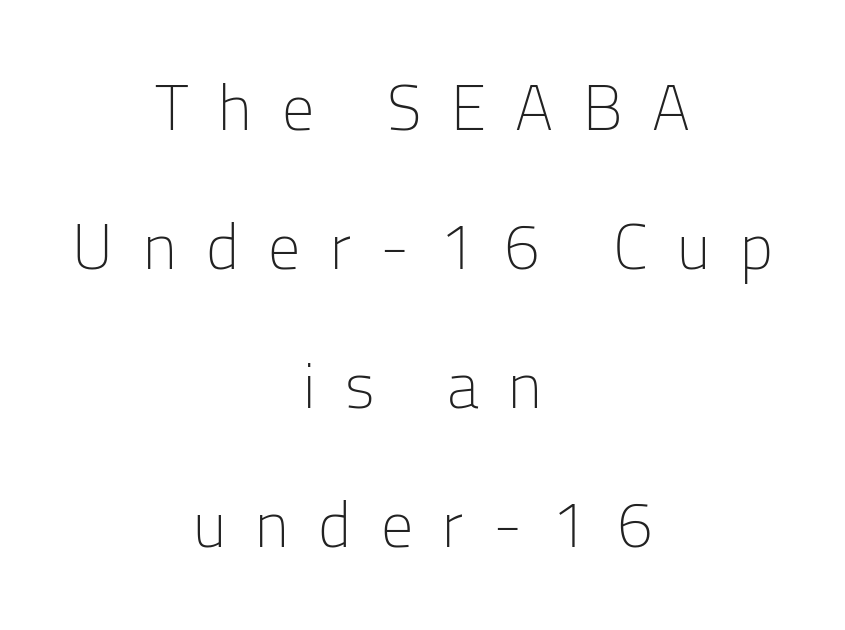
Q: Is the text bold? A: No.
Q: Is the text italic (slanted)? A: No, it is upright.
Q: Is the typeface a serif or a sans-serif typeface? A: Sans-serif.
Q: Is the text underlined? A: No.
Q: How is the paragraph aligned? A: Centered.
Q: Is the spacing between letters normal or unusually wide? A: Unusually wide.
Q: Is the spacing between lines tight, normal or loose? A: Loose.
Q: Width (condensed, normal, or wide)? A: Normal.
Q: Stroke contrast? A: Low.
Q: x-height? A: Medium.
Q: Monospaced? A: No.
